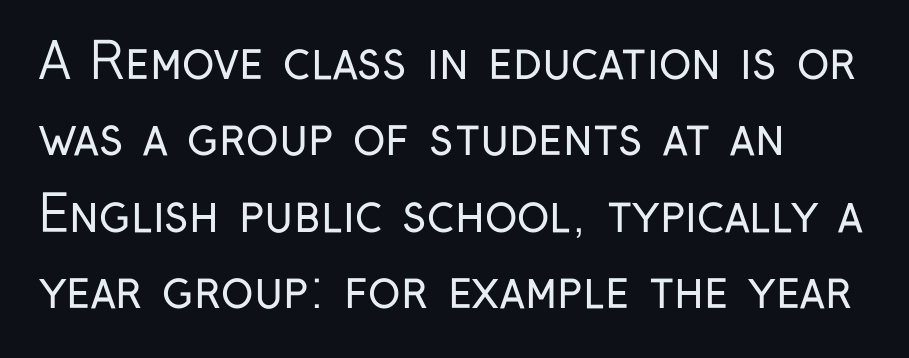
The image shows 49 px regular-weight, condensed sans-serif type, upright; set left-aligned, normal line spacing (1.56x), normal letter spacing, not underlined; low stroke contrast and a medium x-height.
